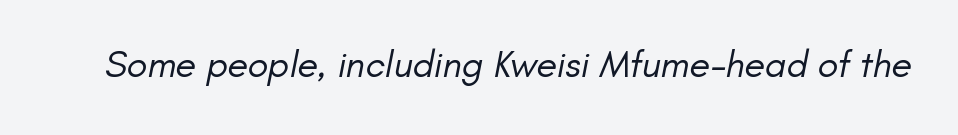
The image shows 38 px regular-weight sans-serif type; set normal letter spacing, not underlined; low stroke contrast and a small x-height.
